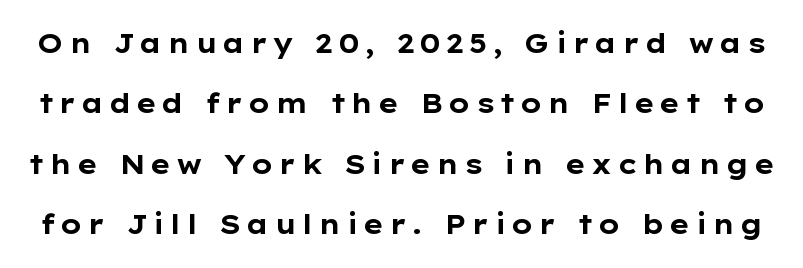
{"italic": "no", "bold": "yes", "underline": "no", "line_spacing": "loose", "line_spacing_ratio": 2.24, "glyph_px": 27}
